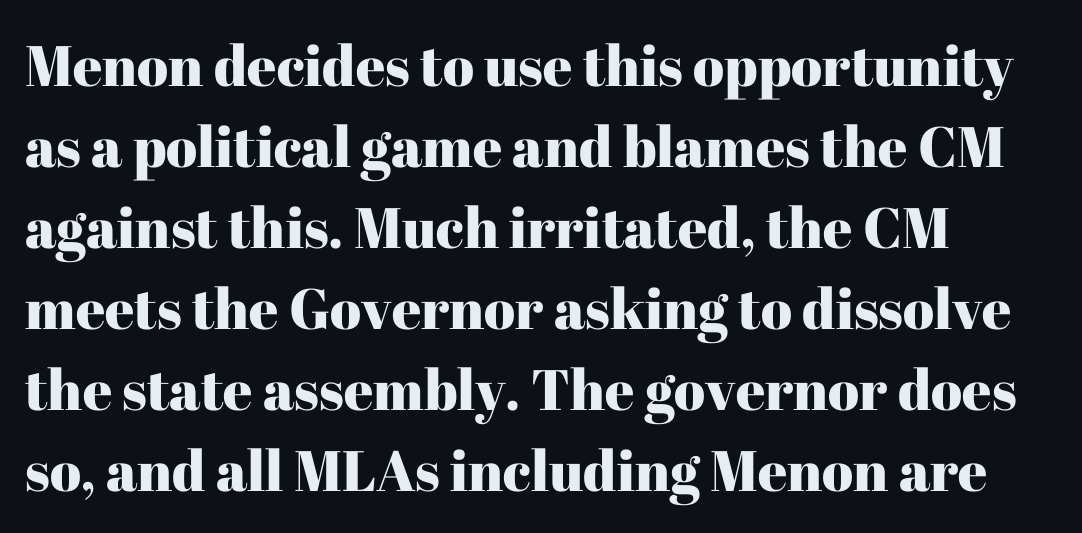
{"serif": "yes", "italic": "no", "width": "normal", "stroke_contrast": "high", "x_height": "medium", "monospaced": "no", "underline": "no", "align": "left", "line_spacing": "normal", "line_spacing_ratio": 1.42, "letter_spacing": "normal", "letter_spacing_em": 0.0, "glyph_px": 57}
